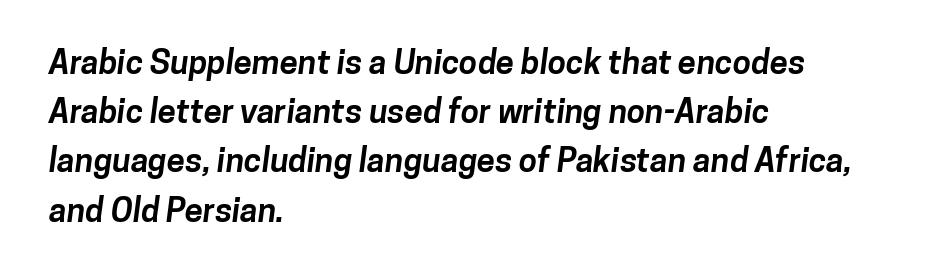
Vertically, the passage feels balanced, rows spaced as you'd expect. This rendering leaves character spacing at its baseline value. Each letter's strokes conclude bluntly, with no projecting serifs. Think of a printed novel: that variable character pitch is what you see here. Left-aligned paragraph, ragged on the right.
